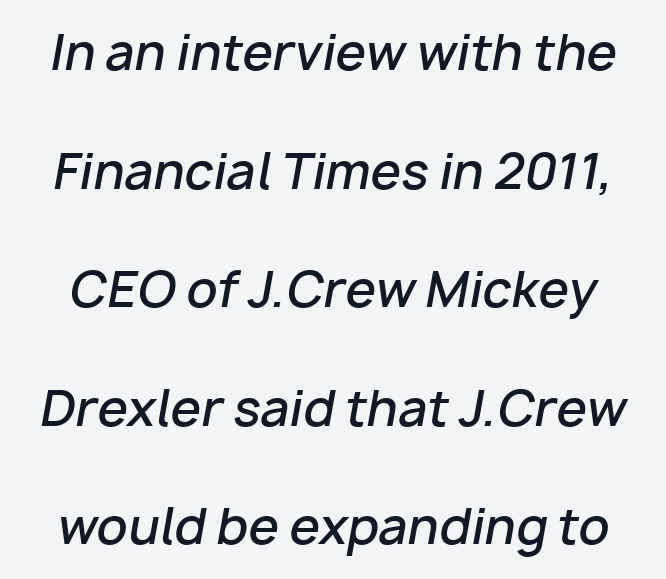
A typesetter would call this leading open, well beyond the default. This is the in-between weight designers call semibold or demi. Honestly, there is no underline to notice here at all. Default kerning and tracking; the words read as compact shapes. Is the type slanted? Yes — the strokes lean at a clear angle.
